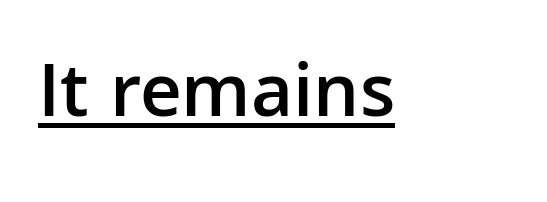
Quick note: not italic, upright. The face used here is a sans, in the tradition of grotesques and geometrics. Is the letter spacing exaggerated? No — it looks like the ordinary default. The face used here is proportionally spaced, like ordinary book or web type. Honestly, the underline is the first thing you notice here. The typesetting leans somewhat heavy: a semibold.
